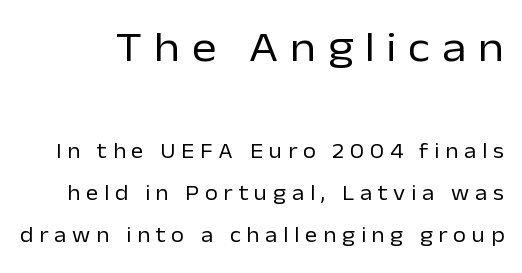
Substantial extra tracking has been applied to these lines. No italicization has been applied; the sample stays upright. In terms of letterform style, serifs are entirely absent. Do the characters align in a grid? No, the font is proportional. The block sitting higher on the canvas is the one with enlarged characters. The passage shown is not bold in any degree.
